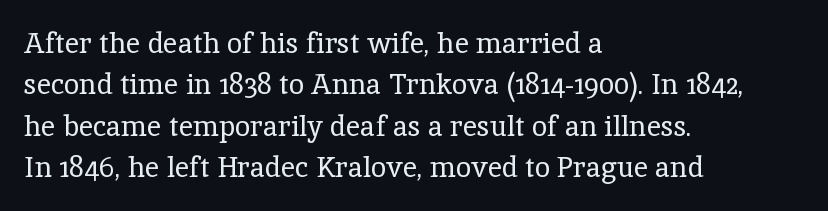
This rendering employs a face with finishing strokes, i.e., a serif. Looks like regular typesetting: each glyph gets only the width it needs. The typeface has the unassuming heft of standard copy or less. A typesetter would call this zero additional tracking.
